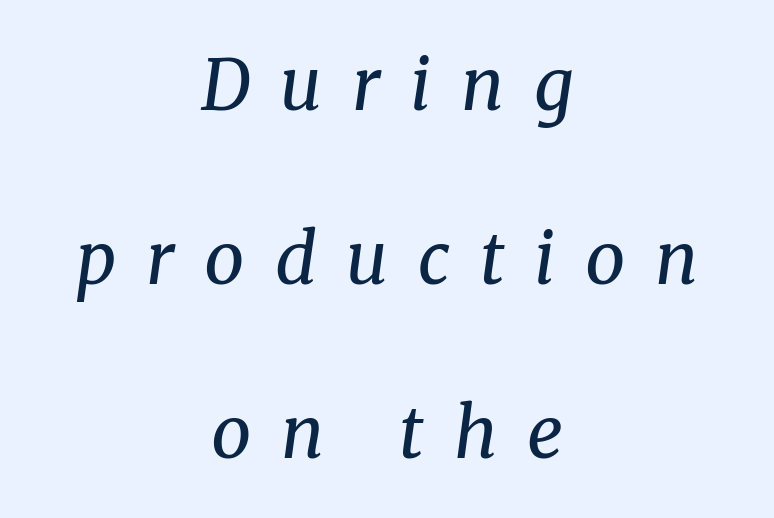
The image shows 71 px regular-weight serif type, italic (leaning right); set centered, loose line spacing (2.45x), unusually wide letter spacing (+0.42 em), not underlined; medium stroke contrast and a medium x-height.
